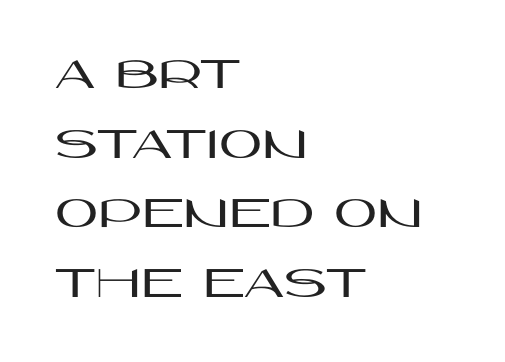
{"serif": "no", "italic": "no", "width": "wide", "stroke_contrast": "high", "x_height": "large", "monospaced": "no", "underline": "no", "align": "left", "line_spacing": "normal", "line_spacing_ratio": 1.48, "letter_spacing": "normal", "letter_spacing_em": 0.0, "glyph_px": 47}
